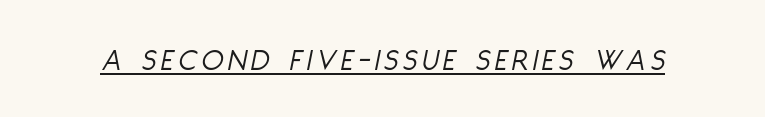
Here the designer chose a conventional face with non-uniform glyph widths. Each line of the rendering has a horizontal stroke beneath the glyphs. Tall strokes in this sample are angled rather than plumb. Counters stay open thanks to moderate or lighter strokes.
